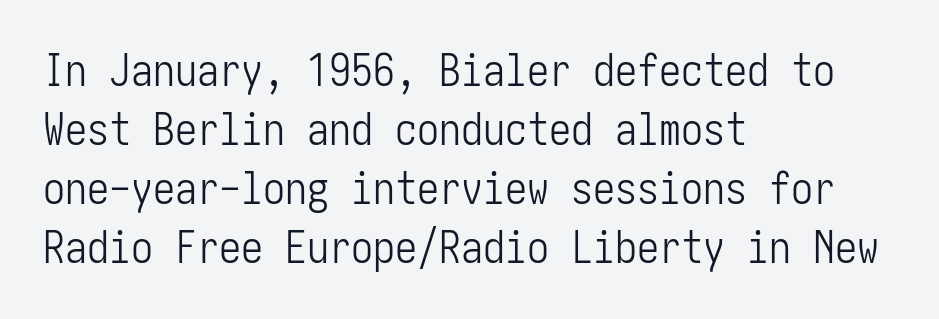
The image shows 44 px light, condensed sans-serif type, upright; set left-aligned, normal line spacing (1.34x), normal letter spacing, not underlined; low stroke contrast and a medium x-height.
